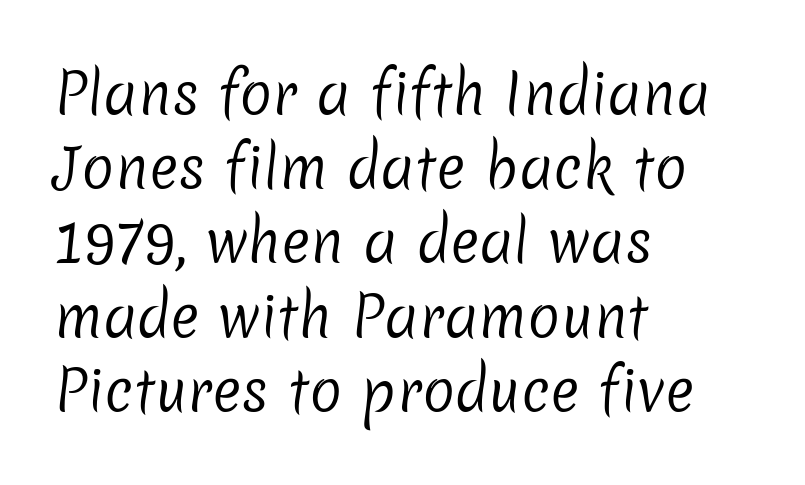
{"serif": "no", "bold": "no", "weight": "regular", "width": "normal", "stroke_contrast": "low", "x_height": "medium", "monospaced": "no", "underline": "no", "align": "left", "line_spacing": "normal", "line_spacing_ratio": 1.35, "letter_spacing": "normal", "letter_spacing_em": 0.0, "glyph_px": 55}
